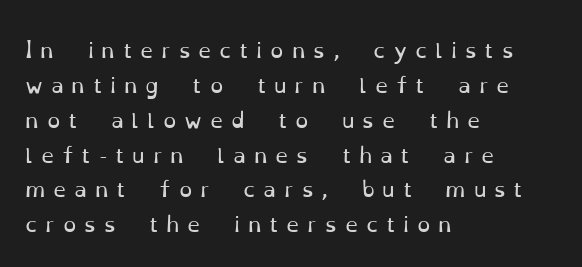
{"italic": "no", "bold": "no", "underline": "no", "align": "left", "line_spacing": "normal", "line_spacing_ratio": 1.66, "letter_spacing": "wide", "letter_spacing_em": 0.37, "glyph_px": 21}
